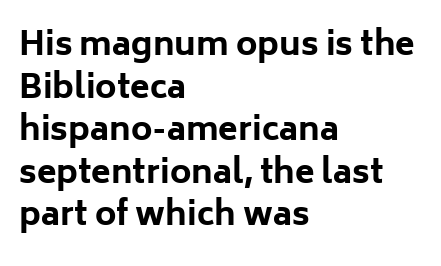
Notice how thick the strokes are: this is what a full bold looks like. Nope, no serifs anywhere on these letters. The typesetter chose a ragged-right arrangement here. Regarding leading, the lines here are spaced in the standard way. Students, note that the glyphs here touch the page at normal intervals.
